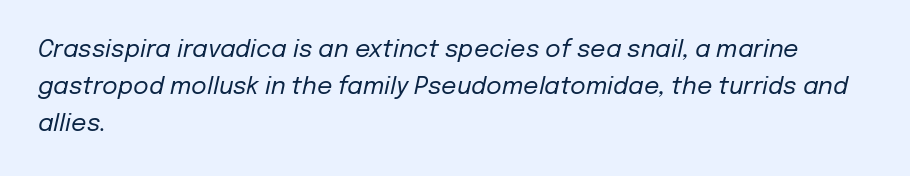
Any mark beneath the type? The region is blank. Glyph-to-glyph distance matches everyday printed text. Would a proofreader flag this as italicized? Yes. In CSS terms this would be text-align: left. Vertical spacing — default.
